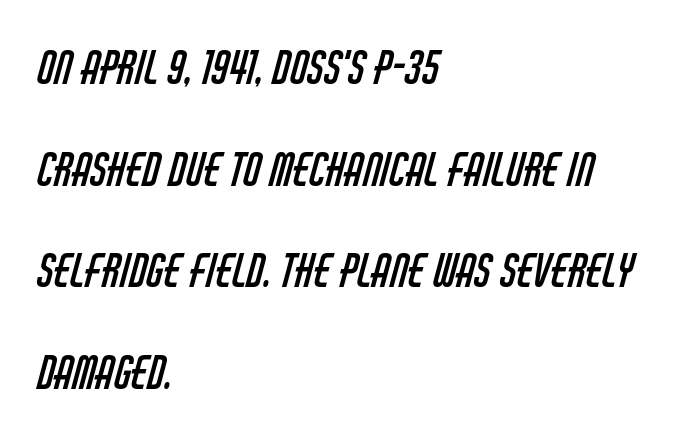
{"serif": "no", "bold": "no", "weight": "regular", "width": "condensed", "stroke_contrast": "low", "x_height": "large", "monospaced": "no", "underline": "no", "align": "left", "line_spacing": "loose", "line_spacing_ratio": 2.26, "letter_spacing": "normal", "letter_spacing_em": 0.0, "glyph_px": 45}
